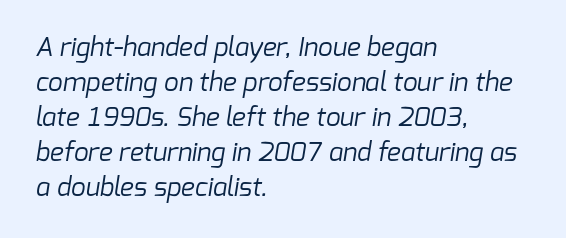
{"bold": "no", "underline": "no", "align": "left", "line_spacing": "normal", "line_spacing_ratio": 1.35, "letter_spacing": "normal", "letter_spacing_em": 0.0, "glyph_px": 26}
